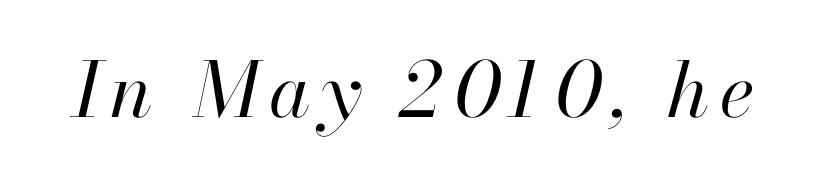
The image shows 76 px regular-weight type, italic (leaning right); set not underlined; high stroke contrast and a small x-height.
